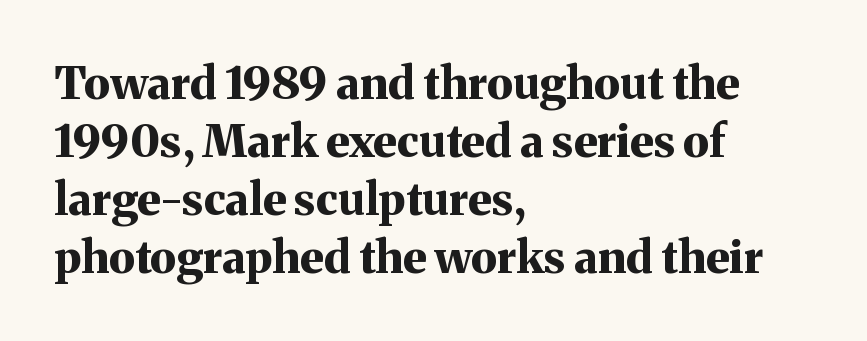
{"serif": "yes", "italic": "no", "bold": "yes", "weight": "bold", "width": "normal", "stroke_contrast": "medium", "x_height": "medium", "monospaced": "no", "underline": "no", "align": "left", "line_spacing": "normal", "line_spacing_ratio": 1.29, "letter_spacing": "normal", "letter_spacing_em": 0.0, "glyph_px": 45}
